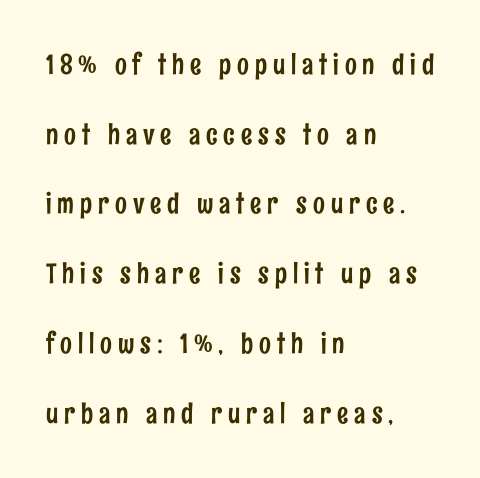
No feet cap the strokes, marking this as sans-serif type. Line starts are locked; line ends wander. This rendering widens character spacing well past its baseline value. Here the designer chose a conventional face with non-uniform glyph widths.
